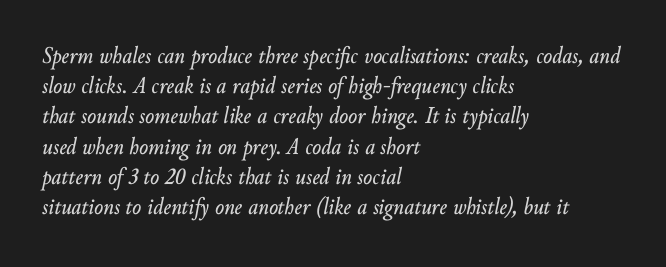
{"italic": "yes", "lean": "right", "slant_degrees": 10, "underline": "no", "align": "left", "line_spacing": "normal", "line_spacing_ratio": 1.26, "letter_spacing": "normal", "letter_spacing_em": 0.0, "glyph_px": 24}
